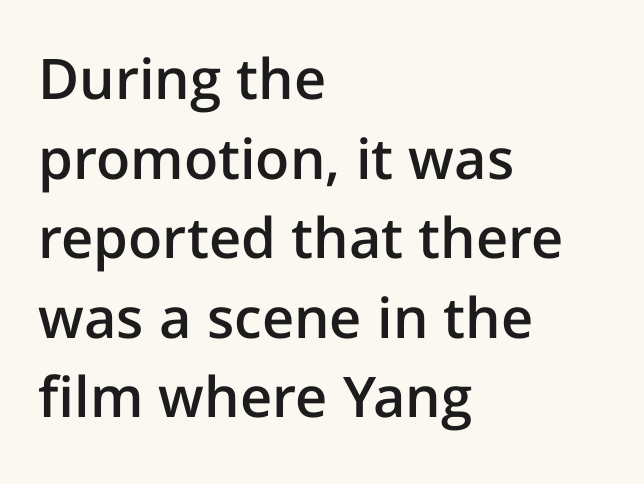
The image shows 56 px semibold sans-serif type, upright; set left-aligned, normal line spacing (1.42x), normal letter spacing, not underlined; low stroke contrast and a medium x-height.
